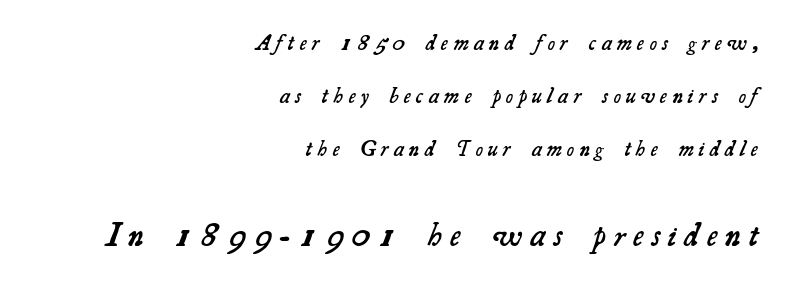
Is this a fixed-width face? No — the glyphs have proportional, varying widths. Of the two passages, the one underneath uses the larger point size. Bare-footed words on every line. Notice the wide empty band between every row — that's loose leading. The tracking jumps out immediately: characters are airy and widely separated.
